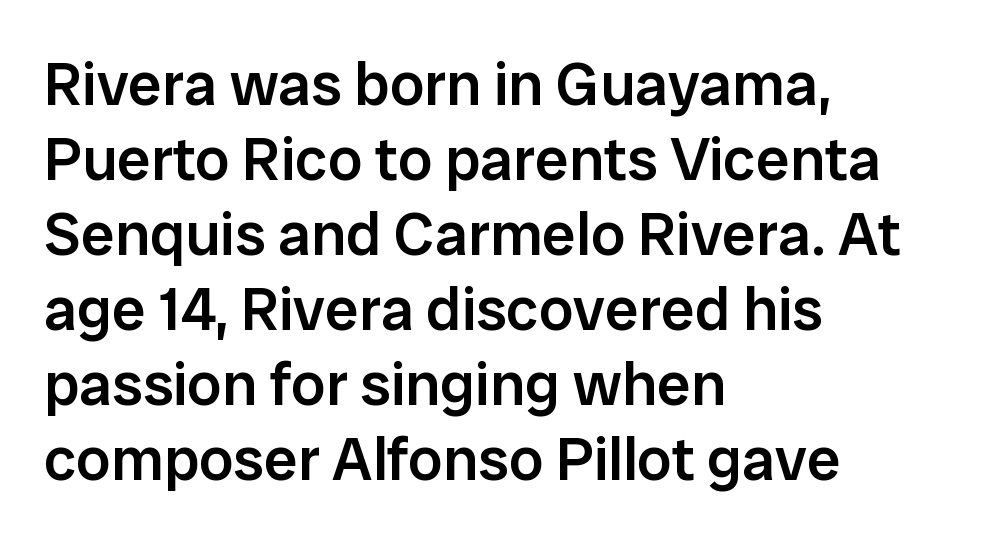
{"serif": "no", "italic": "no", "bold": "semi", "weight": "semibold", "width": "normal", "stroke_contrast": "low", "x_height": "medium", "monospaced": "no", "underline": "no", "align": "left", "line_spacing_ratio": 1.23, "letter_spacing": "normal", "letter_spacing_em": 0.0, "glyph_px": 61}
